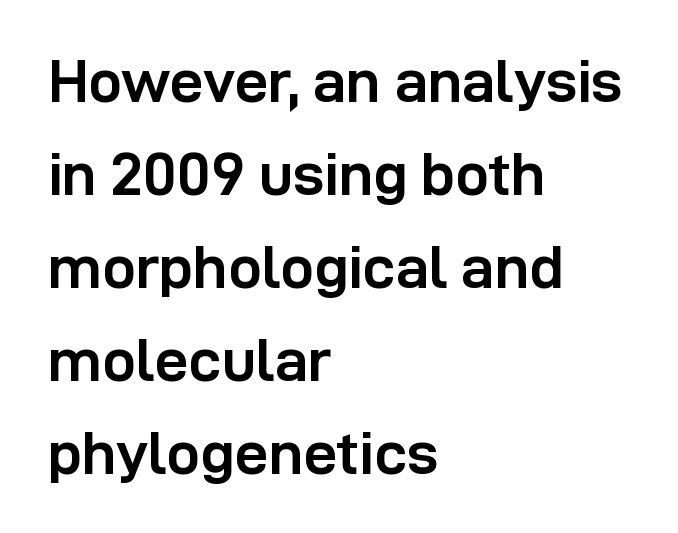
Q: Is the text bold? A: Yes.
Q: Is the text italic (slanted)? A: No, it is upright.
Q: Is the typeface a serif or a sans-serif typeface? A: Sans-serif.
Q: Is the text underlined? A: No.
Q: How is the paragraph aligned? A: Left-aligned.
Q: Is the spacing between letters normal or unusually wide? A: Normal.
Q: Is the spacing between lines tight, normal or loose? A: Normal.
Q: Width (condensed, normal, or wide)? A: Normal.
Q: Stroke contrast? A: Low.
Q: x-height? A: Medium.
Q: Monospaced? A: No.
